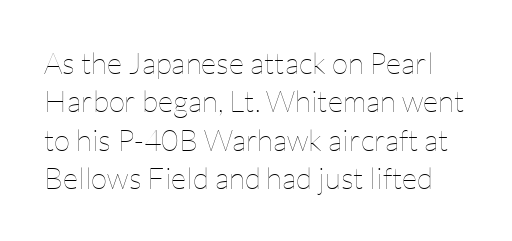
The cut favours lightness, reaching ordinary text weight at its darkest. The font's upright variant was chosen for this text. The letterforms sit shoulder to shoulder at normal distance. Note the varied advance widths — an 'i' is clearly narrower than an 'm'. Has an underline been added? It has not.
